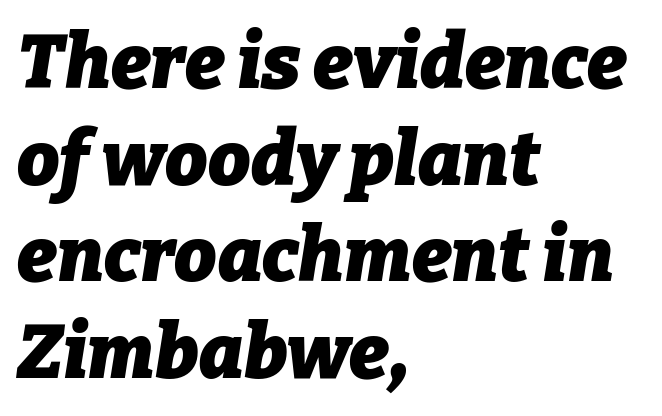
{"italic": "yes", "lean": "right", "slant_degrees": 9, "bold": "yes", "weight": "heavy", "width": "normal", "stroke_contrast": "low", "x_height": "medium", "monospaced": "no", "underline": "no", "align": "left", "line_spacing": "normal", "line_spacing_ratio": 1.29, "letter_spacing": "normal", "letter_spacing_em": 0.0, "glyph_px": 75}
